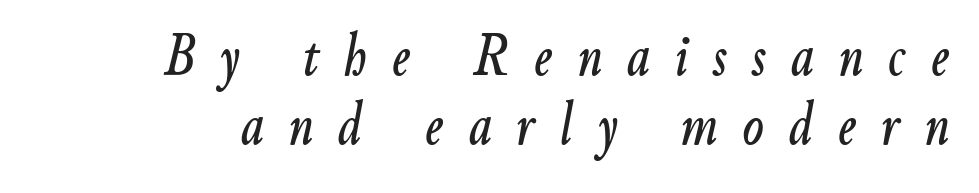
The image shows 62 px condensed type, italic (leaning right); set tight line spacing (1.12x), unusually wide letter spacing (+0.4 em), not underlined; low stroke contrast and a small x-height.
